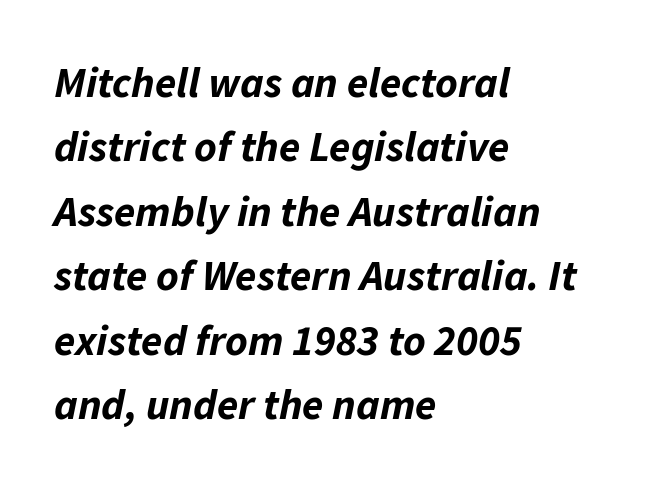
Spacing verdict: proportional, widths tailored to each character. The font is running at its bold setting. The baseline area is clear. Between one letter and the next there's only the usual sliver of space. One-word summary of the alignment: left. Leading matches the norm, producing a regular column.
